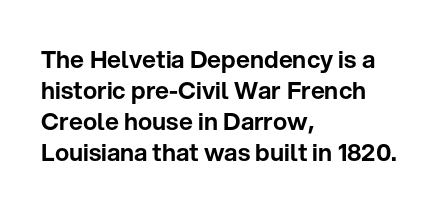
Q: Is the text italic (slanted)? A: No, it is upright.
Q: Is the text underlined? A: No.
Q: How is the paragraph aligned? A: Left-aligned.
Q: Is the spacing between letters normal or unusually wide? A: Normal.
Q: Is the spacing between lines tight, normal or loose? A: Normal.
